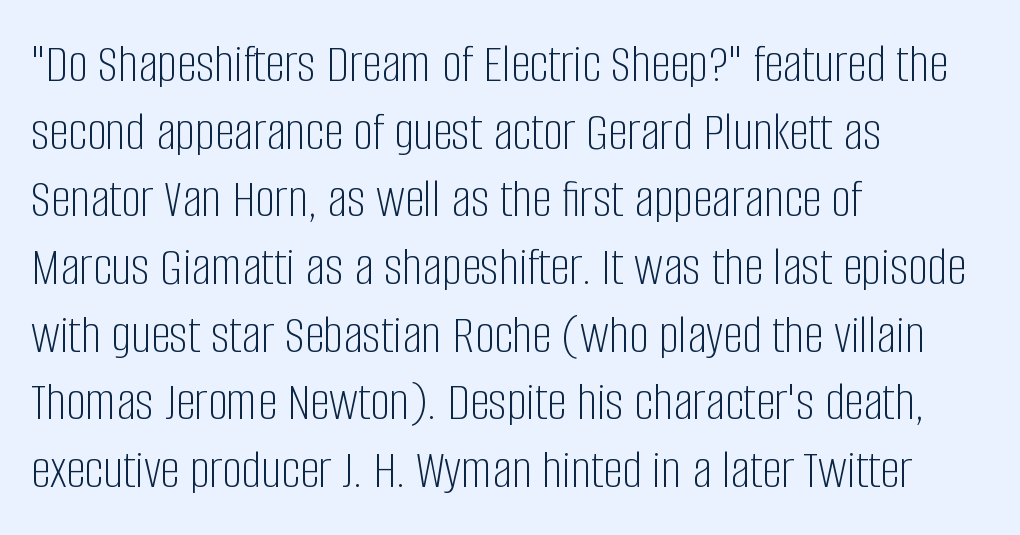
The image shows 55 px light, condensed sans-serif type, upright; set left-aligned, line spacing 1.23x, normal letter spacing, not underlined; low stroke contrast and a large x-height.
